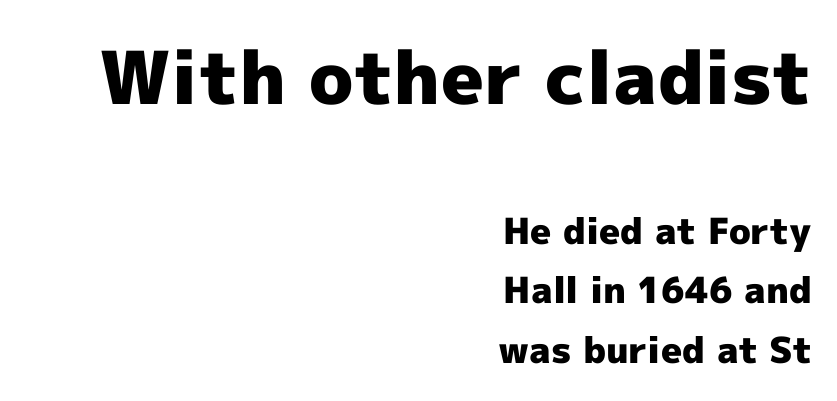
{"serif": "no", "italic": "no", "bold": "yes", "weight": "heavy", "width": "normal", "x_height": "medium", "monospaced": "no", "underline": "no", "align": "right", "line_spacing": "normal", "line_spacing_ratio": 1.66, "letter_spacing": "normal", "letter_spacing_em": 0.0, "larger_block": "first", "size_ratio": 2.03, "glyph_px": 73}
